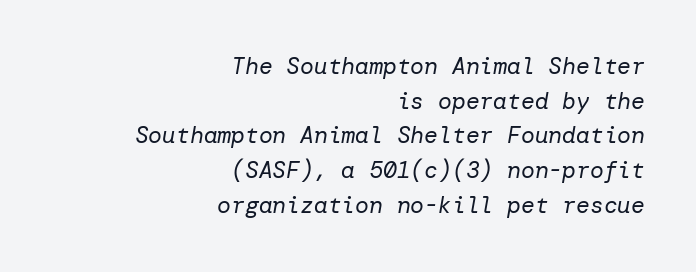
{"italic": "yes", "lean": "right", "slant_degrees": 10, "bold": "no", "underline": "no", "align": "right", "line_spacing": "normal", "line_spacing_ratio": 1.51, "letter_spacing": "normal", "letter_spacing_em": 0.0, "glyph_px": 23}
